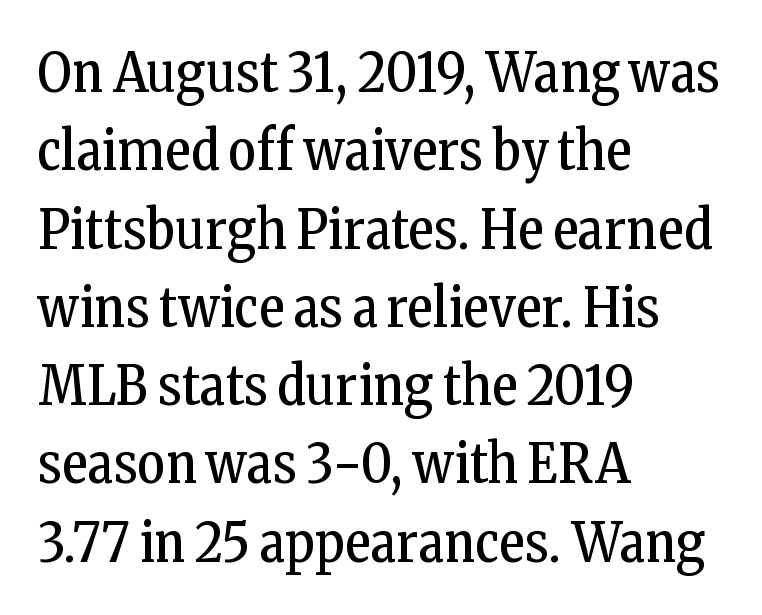
The image shows 54 px regular-weight, condensed serif type, upright; set left-aligned, normal line spacing (1.45x), normal letter spacing, not underlined; low stroke contrast and a medium x-height.
